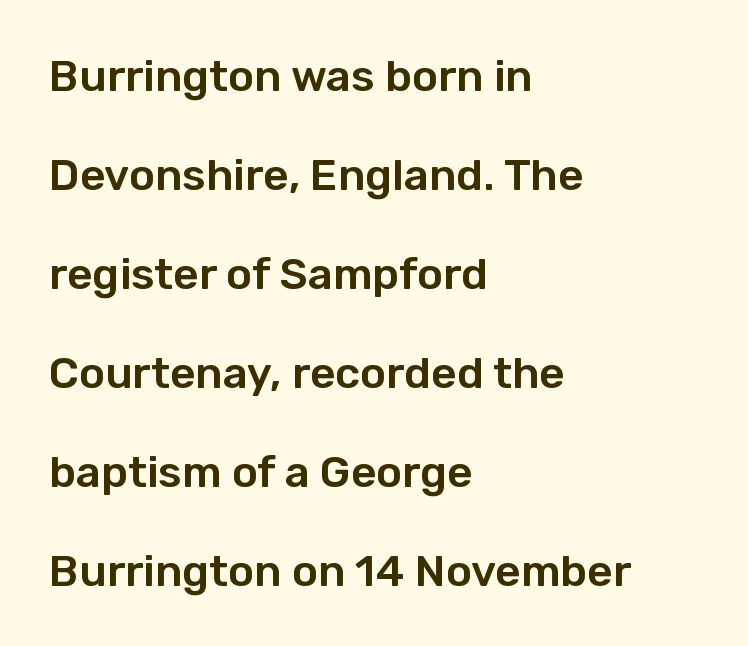
The image shows 44 px sans-serif type, upright; set left-aligned, loose line spacing (2.25x), normal letter spacing, not underlined; low stroke contrast and a medium x-height.
